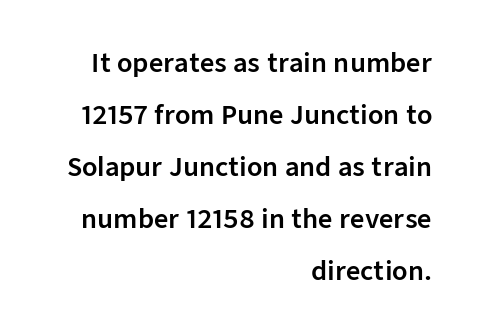
Q: Is the text italic (slanted)? A: No, it is upright.
Q: Is the text underlined? A: No.
Q: How is the paragraph aligned? A: Right-aligned.
Q: Is the spacing between letters normal or unusually wide? A: Normal.
Q: Is the spacing between lines tight, normal or loose? A: Loose.
